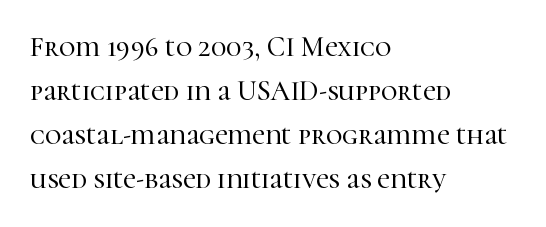
The image shows 28 px serif type, upright; set left-aligned, normal line spacing (1.57x), normal letter spacing, not underlined; high stroke contrast and a medium x-height.
